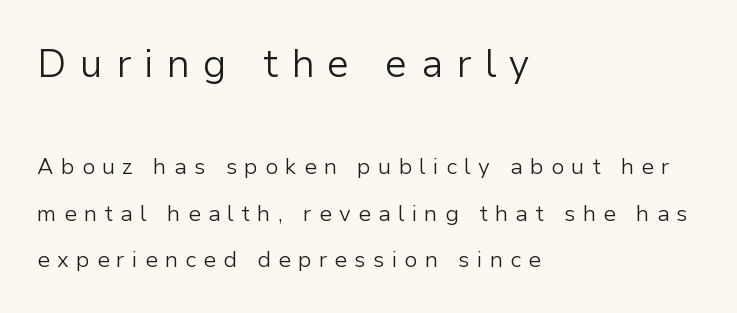
Q: Is the text bold? A: No.
Q: Is the text italic (slanted)? A: No, it is upright.
Q: Is the typeface a serif or a sans-serif typeface? A: Sans-serif.
Q: Is the text underlined? A: No.
Q: How is the paragraph aligned? A: Left-aligned.
Q: Is the spacing between letters normal or unusually wide? A: Unusually wide.
Q: Is the spacing between lines tight, normal or loose? A: Loose.
Q: Which block of text is set in a larger size, the first (top) or the second (bottom)? A: The first (top) one.
Q: Width (condensed, normal, or wide)? A: Normal.
Q: Stroke contrast? A: Low.
Q: x-height? A: Medium.
Q: Monospaced? A: No.
